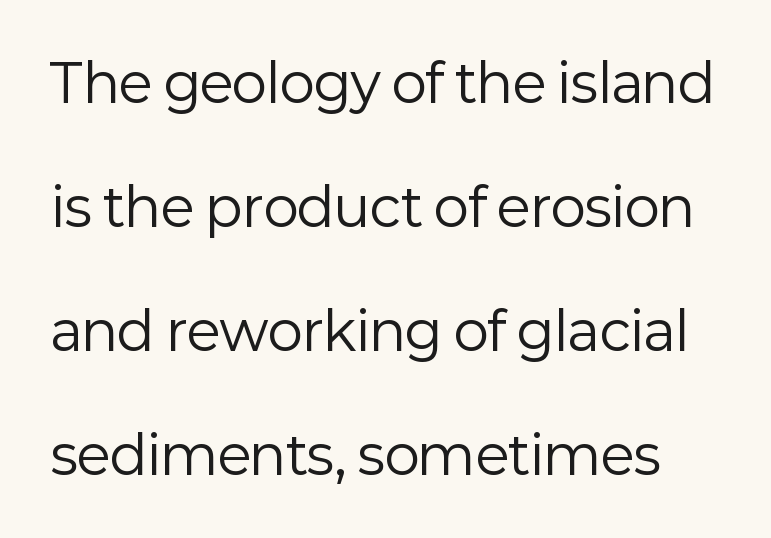
Counters stay open thanks to moderate or lighter strokes. Observe the ordinary spacing: letters are neighbours, not strangers. Serif or sans? Sans — the stroke terminals are bare. Upright lettering throughout. Each letter keeps its own natural width here, so spacing adapts to shape.
